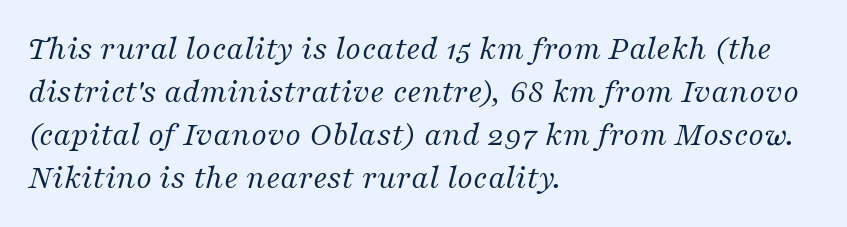
Q: Is the text bold? A: No.
Q: Is the text italic (slanted)? A: Yes, it leans right by about 16 degrees.
Q: Is the typeface a serif or a sans-serif typeface? A: Serif.
Q: Is the text underlined? A: No.
Q: How is the paragraph aligned? A: Left-aligned.
Q: Is the spacing between letters normal or unusually wide? A: Normal.
Q: Is the spacing between lines tight, normal or loose? A: Normal.
Q: Width (condensed, normal, or wide)? A: Normal.
Q: Stroke contrast? A: Medium.
Q: x-height? A: Medium.
Q: Monospaced? A: No.
